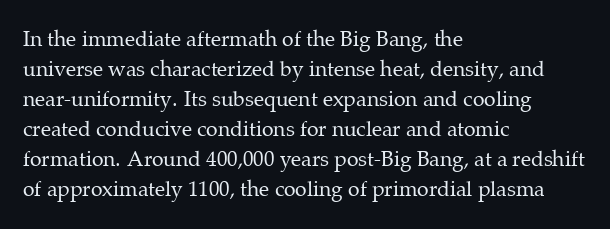
Compared with typical body copy, the letter spacing here is the same. The text block is weighted toward the left margin, trailing off unevenly rightward. The foot of each line stays bare and open. Evenly set lines give the paragraph a standard silhouette. Stroke thickness stays within the range of a standard reading face or lighter.
